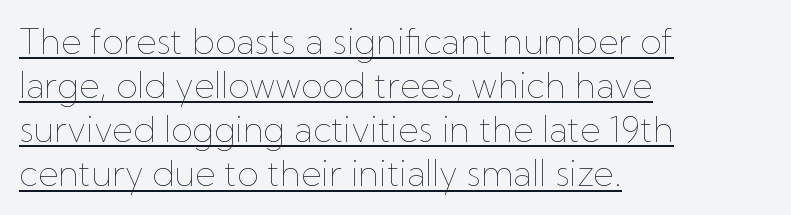
{"italic": "no", "bold": "no", "weight": "thin", "width": "normal", "stroke_contrast": "low", "x_height": "medium", "monospaced": "no", "underline": "yes", "align": "left", "line_spacing": "normal", "line_spacing_ratio": 1.26, "letter_spacing": "normal", "letter_spacing_em": 0.0, "glyph_px": 35}
